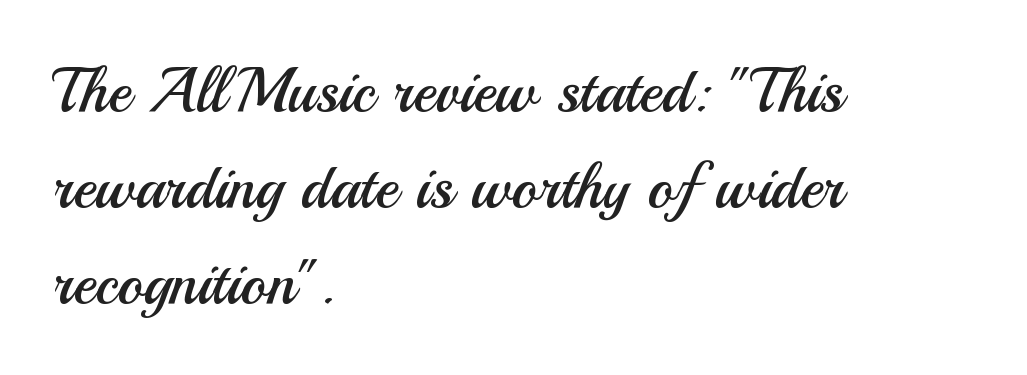
Regarding leading, the lines here are spaced in the standard way. Note the varied advance widths — an 'i' is clearly narrower than an 'm'. The strokes carry an ordinary text weight at most.
